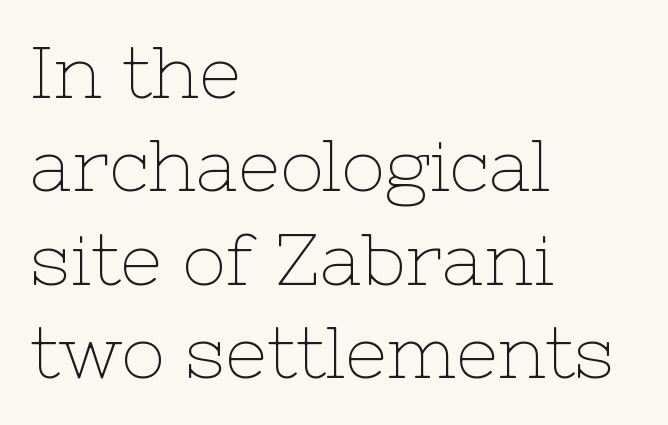
Here the glyphs are tracked normally, forming tight word shapes. I'd call this a serif setting — the letters wear small feet. When letters stand straight like this, we call the style roman or upright. Left-aligned paragraph, ragged on the right. Notice how descenders clear the ascenders below comfortably — that's standard leading. The face used here is proportionally spaced, like ordinary book or web type.
